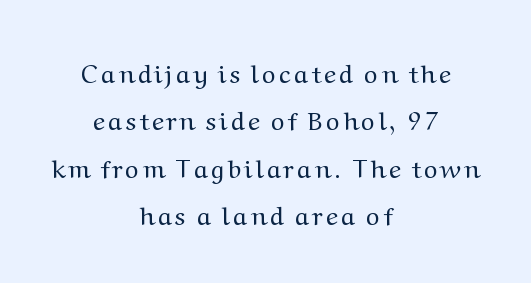
Q: Is the text bold? A: No.
Q: Is the text italic (slanted)? A: No, it is upright.
Q: Is the text underlined? A: No.
Q: How is the paragraph aligned? A: Centered.
